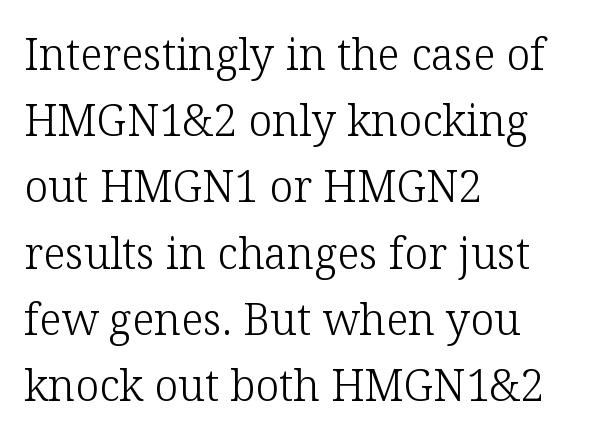
Q: Is the text bold? A: No.
Q: Is the text italic (slanted)? A: No, it is upright.
Q: Is the typeface a serif or a sans-serif typeface? A: Serif.
Q: Is the text underlined? A: No.
Q: How is the paragraph aligned? A: Left-aligned.
Q: Is the spacing between letters normal or unusually wide? A: Normal.
Q: Is the spacing between lines tight, normal or loose? A: Normal.
Q: Width (condensed, normal, or wide)? A: Normal.
Q: Stroke contrast? A: Low.
Q: x-height? A: Medium.
Q: Monospaced? A: No.
